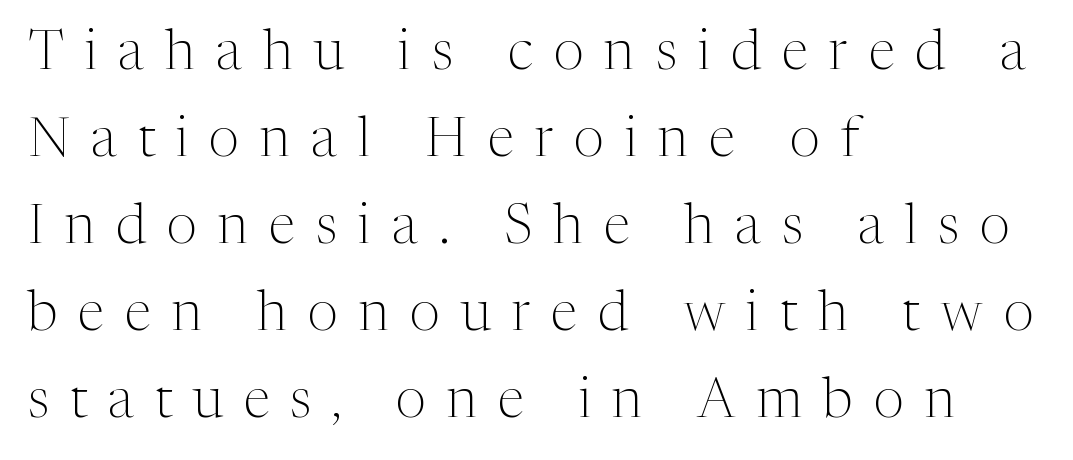
{"serif": "yes", "italic": "no", "bold": "no", "weight": "light", "width": "normal", "stroke_contrast": "medium", "x_height": "medium", "monospaced": "no", "underline": "no", "align": "left", "line_spacing": "normal", "line_spacing_ratio": 1.58, "letter_spacing": "wide", "letter_spacing_em": 0.38, "glyph_px": 55}
